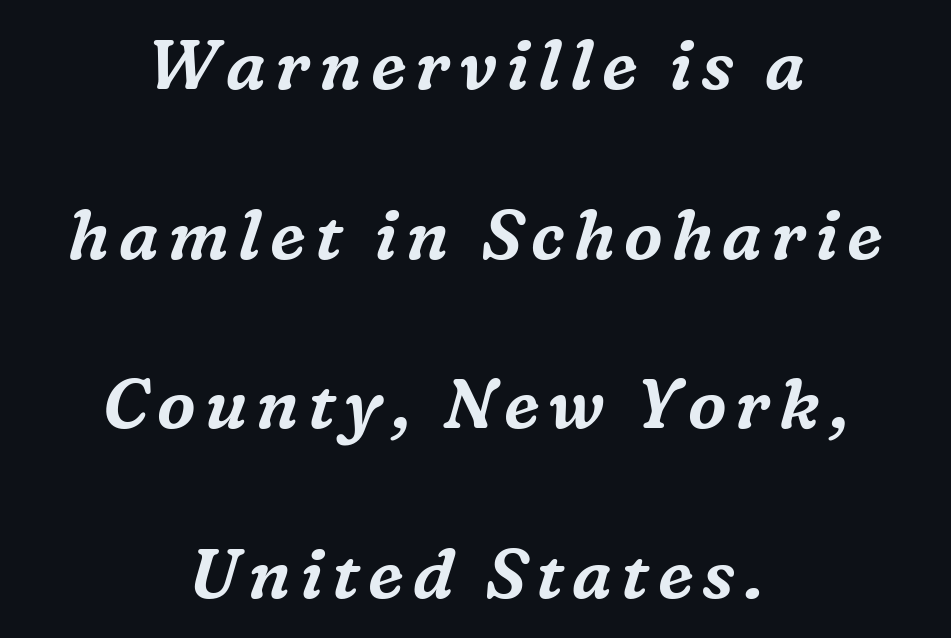
Think of a printed novel: that variable character pitch is what you see here. Typographically, this falls in the serif category. These lines are centered, leaving both edges ragged. Unmarked baselines from the first word to the last. The passage shown stacks its lines with a broad gap.
